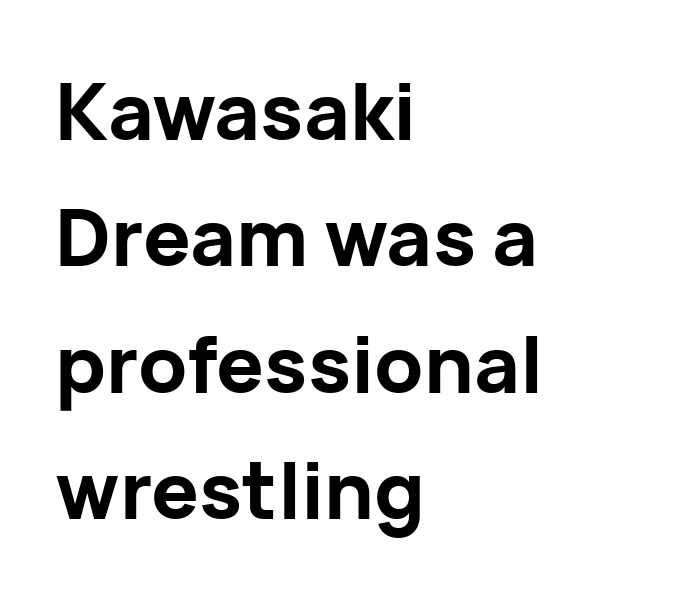
Q: Is the text bold? A: Yes.
Q: Is the text italic (slanted)? A: No, it is upright.
Q: Is the typeface a serif or a sans-serif typeface? A: Sans-serif.
Q: Is the text underlined? A: No.
Q: How is the paragraph aligned? A: Left-aligned.
Q: Is the spacing between letters normal or unusually wide? A: Normal.
Q: Is the spacing between lines tight, normal or loose? A: Normal.
Q: Width (condensed, normal, or wide)? A: Normal.
Q: Stroke contrast? A: Low.
Q: x-height? A: Medium.
Q: Monospaced? A: No.
